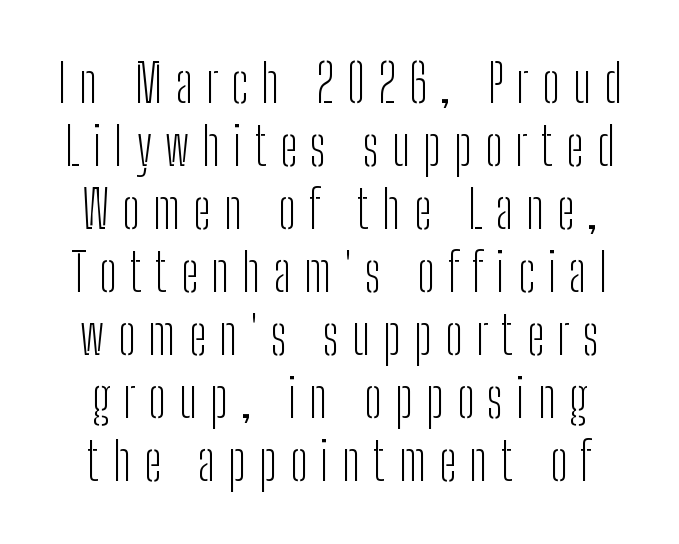
Q: Is the text bold? A: No.
Q: Is the text italic (slanted)? A: No, it is upright.
Q: Is the typeface a serif or a sans-serif typeface? A: Sans-serif.
Q: Is the text underlined? A: No.
Q: Is the spacing between letters normal or unusually wide? A: Unusually wide.
Q: Width (condensed, normal, or wide)? A: Condensed.
Q: Stroke contrast? A: Low.
Q: x-height? A: Medium.
Q: Monospaced? A: No.
